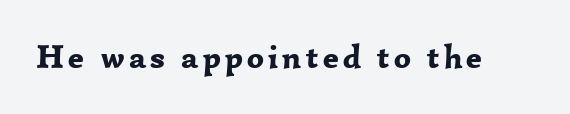
Any mark beneath the type? The region is blank. These lines carry a lot of weight — the face is fully bold. Posture: vertical. Character widths vary here, with narrow letters taking less room than wide ones. The passage shown is typeset with a serif family.
